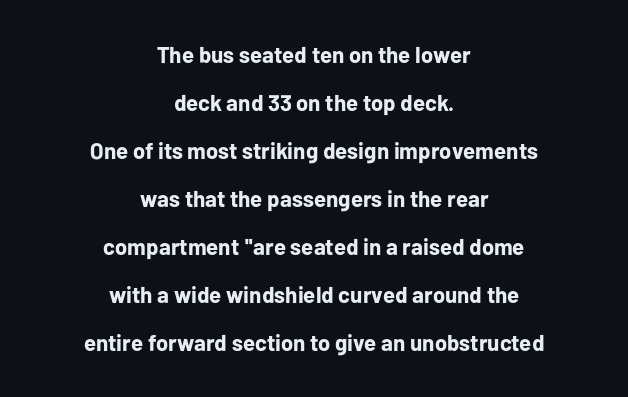
Unmarked baselines from the first word to the last. If you measured baseline to baseline, you'd find a long distance. The passage shown is emphatically bold. Typeset on center — no edge is straight.
